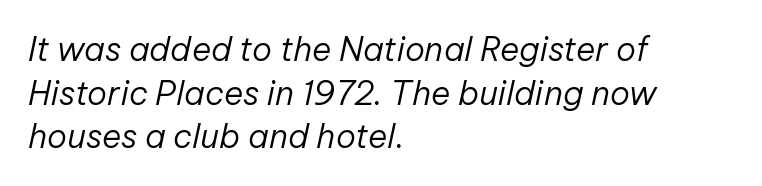
{"italic": "yes", "lean": "right", "slant_degrees": 12, "bold": "no", "weight": "regular", "width": "normal", "stroke_contrast": "low", "x_height": "medium", "monospaced": "no", "underline": "no", "align": "left", "line_spacing": "normal", "line_spacing_ratio": 1.32, "letter_spacing": "normal", "letter_spacing_em": 0.0, "glyph_px": 33}
